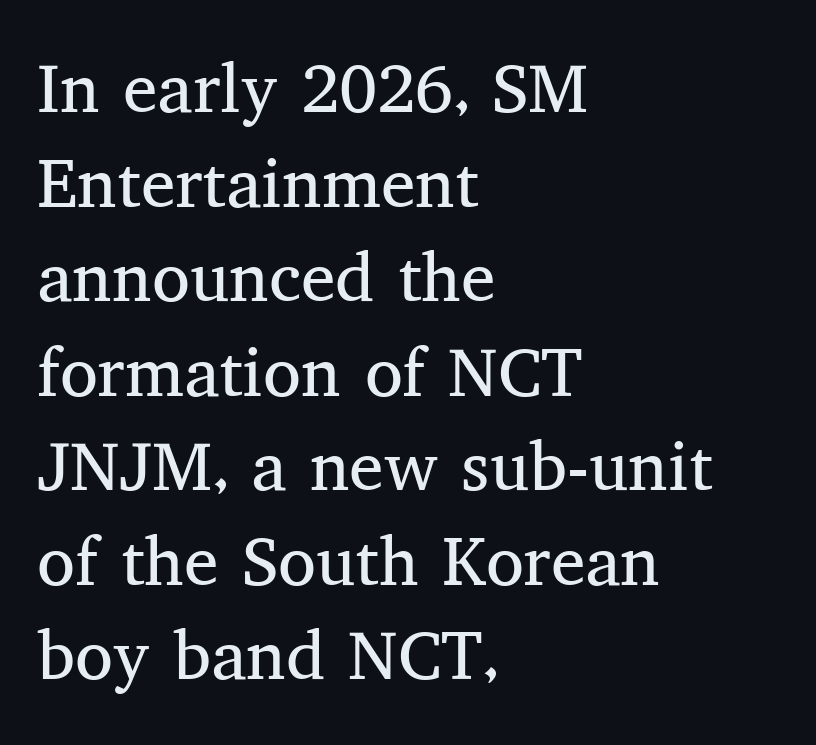
Q: Is the text bold? A: No.
Q: Is the text italic (slanted)? A: No, it is upright.
Q: Is the typeface a serif or a sans-serif typeface? A: Serif.
Q: Is the text underlined? A: No.
Q: How is the paragraph aligned? A: Left-aligned.
Q: Is the spacing between letters normal or unusually wide? A: Normal.
Q: Is the spacing between lines tight, normal or loose? A: Normal.
Q: Width (condensed, normal, or wide)? A: Normal.
Q: Stroke contrast? A: Medium.
Q: x-height? A: Medium.
Q: Monospaced? A: No.
